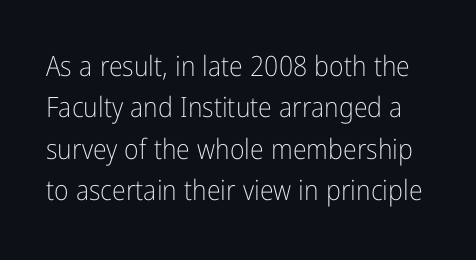
Check under the words: just untouched page. Each letter keeps its own natural width here, so spacing adapts to shape. Look at the bottom of the vertical strokes: they stop flat, with no serifs. Reading down the column, the eye jumps a familiar distance to each next line. Compared with a typical body face, this is equally light or lighter still. The line texture is even and compact thanks to regular tracking.
